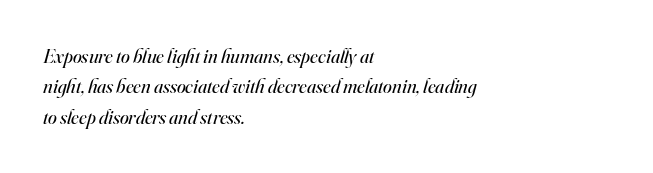
Stems and bowls with no extra thickness — not bold. Evenly set lines give the paragraph a standard silhouette. Caption: standard tracking, unaltered. Anything drawn beneath the words? Only blank space.
